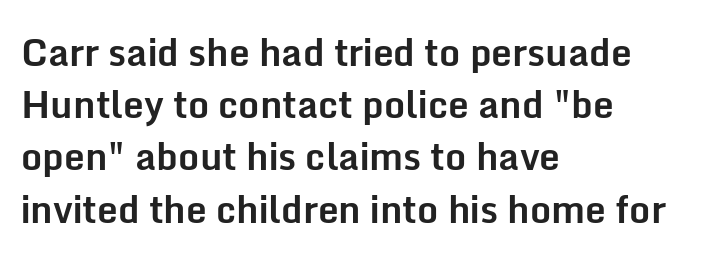
The font is running at its bold setting. The type is set solid horizontally, with unmodified tracking. It's the straight-up-and-down kind of type. Normally led — the rows are evenly, conventionally spaced. Type without underlining.
